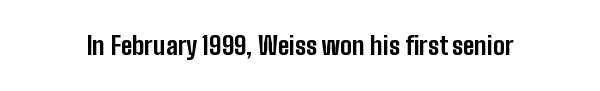
{"italic": "no", "bold": "yes", "underline": "no", "letter_spacing": "normal", "letter_spacing_em": 0.0, "glyph_px": 25}
